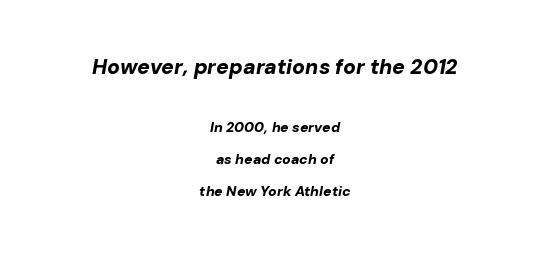
{"italic": "yes", "lean": "right", "slant_degrees": 10, "bold": "yes", "underline": "no", "align": "center", "line_spacing": "loose", "line_spacing_ratio": 2.3, "letter_spacing": "normal", "letter_spacing_em": 0.0, "larger_block": "first", "size_ratio": 1.5, "glyph_px": 21}
